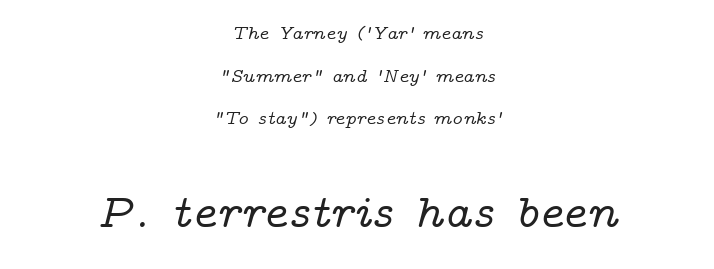
Q: Is the text italic (slanted)? A: Yes, it leans right by about 14 degrees.
Q: Is the typeface a serif or a sans-serif typeface? A: Serif.
Q: Is the text underlined? A: No.
Q: How is the paragraph aligned? A: Centered.
Q: Is the spacing between letters normal or unusually wide? A: Normal.
Q: Is the spacing between lines tight, normal or loose? A: Loose.
Q: Which block of text is set in a larger size, the first (top) or the second (bottom)? A: The second (bottom) one.
Q: Width (condensed, normal, or wide)? A: Wide.
Q: Stroke contrast? A: Low.
Q: x-height? A: Medium.
Q: Monospaced? A: No.
